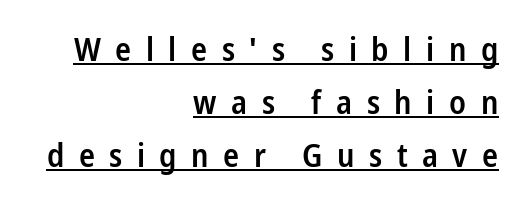
These lines carry some extra weight — a demibold, not a full bold. A typesetter would mark this as roman, not italic. Horizontally, the lines are justified to the trailing edge only. Looks like regular typesetting: each glyph gets only the width it needs.
